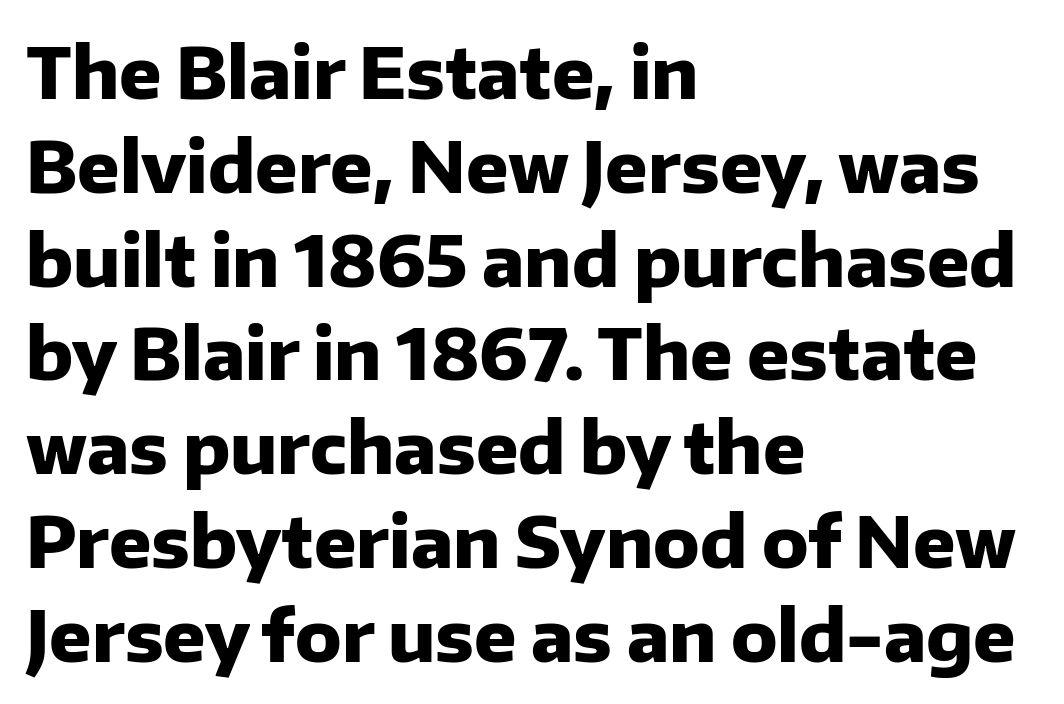
Q: Is the text bold? A: Yes.
Q: Is the text italic (slanted)? A: No, it is upright.
Q: Is the typeface a serif or a sans-serif typeface? A: Sans-serif.
Q: Is the text underlined? A: No.
Q: How is the paragraph aligned? A: Left-aligned.
Q: Is the spacing between letters normal or unusually wide? A: Normal.
Q: Is the spacing between lines tight, normal or loose? A: Normal.
Q: Width (condensed, normal, or wide)? A: Normal.
Q: Stroke contrast? A: Low.
Q: x-height? A: Medium.
Q: Monospaced? A: No.
